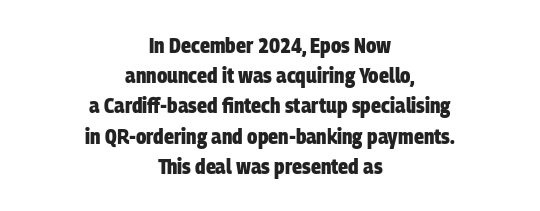
Q: Is the text bold? A: Yes.
Q: Is the text underlined? A: No.
Q: How is the paragraph aligned? A: Centered.
Q: Is the spacing between letters normal or unusually wide? A: Normal.
Q: Is the spacing between lines tight, normal or loose? A: Normal.
